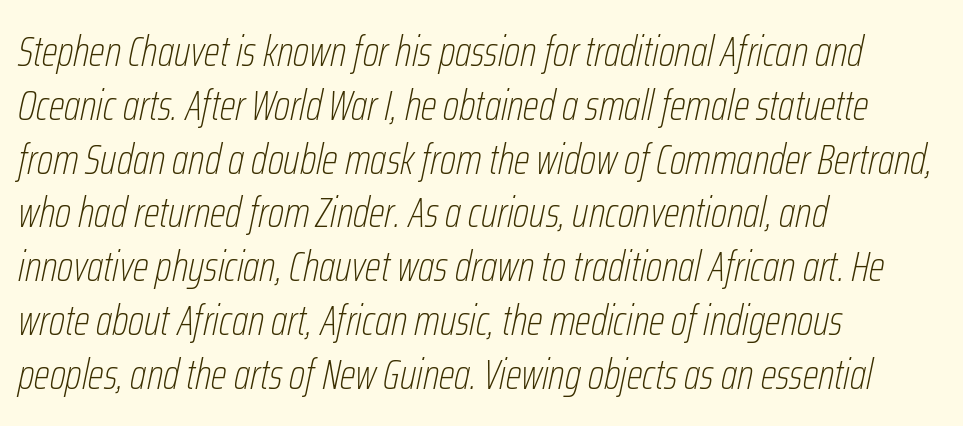
{"italic": "yes", "lean": "right", "slant_degrees": 12, "bold": "no", "weight": "thin", "width": "condensed", "stroke_contrast": "low", "x_height": "medium", "monospaced": "no", "underline": "no", "align": "left", "line_spacing": "normal", "line_spacing_ratio": 1.28, "letter_spacing": "normal", "letter_spacing_em": 0.0, "glyph_px": 42}
